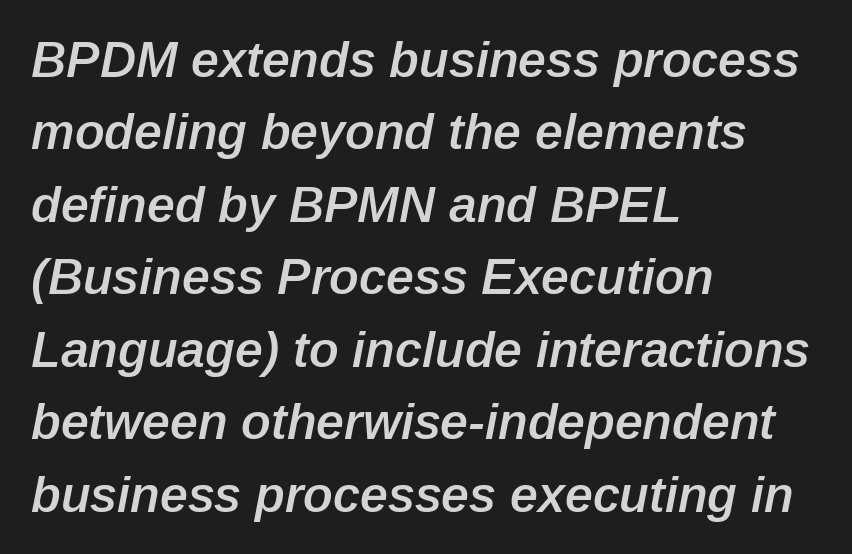
Spacing verdict: proportional, widths tailored to each character. The line texture is even and compact thanks to regular tracking. The ragged edge is on the right, which tells us the setting is flush left. Plain, unruled lines of type. The specimen reads as italic at a glance. The face used here is a semibold: visibly heavier than regular, lighter than bold.
